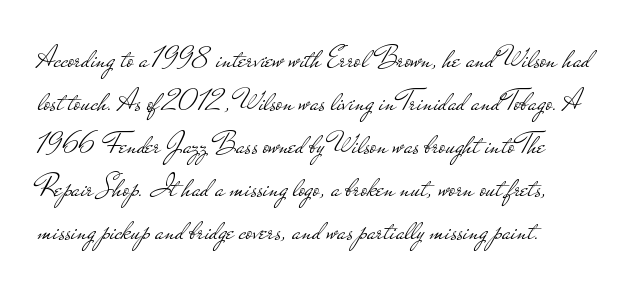
The image shows 31 px light, wide sans-serif type; set normal line spacing (1.39x), normal letter spacing, not underlined; low stroke contrast and a small x-height.
